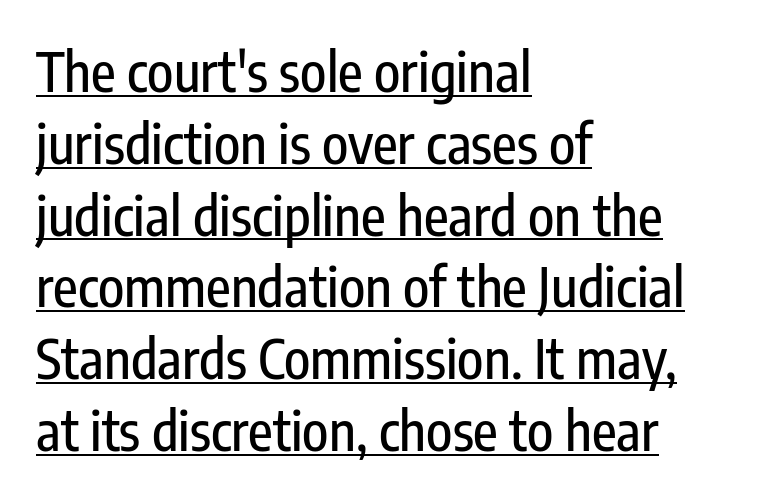
Grotesque or geometric, the face here clearly has no serifs. Like a heading marked for emphasis, these lines bear an underscore. The compositor pushed each line to the left boundary. Inter-character spacing is left at the font's built-in metrics.
